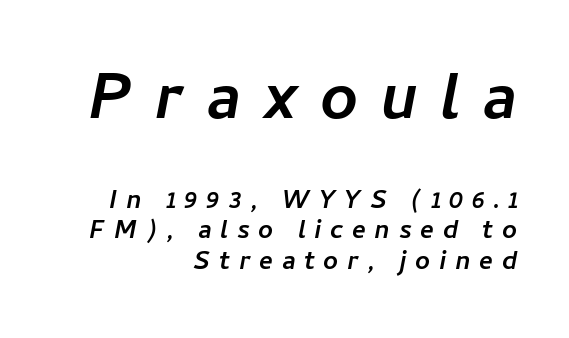
The image shows 66 px semibold type, italic (leaning right); set right-aligned, line spacing 1.17x, unusually wide letter spacing (+0.33 em), not underlined; the first (top) block is 2.54x larger; low stroke contrast and a medium x-height.
